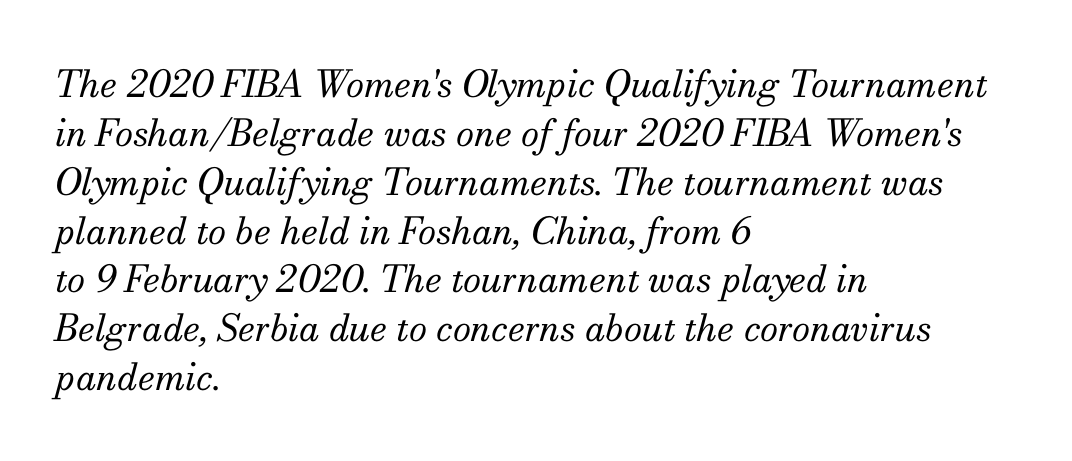
The image shows 37 px regular-weight serif type, italic (leaning right); set left-aligned, normal line spacing (1.32x), normal letter spacing, not underlined; medium stroke contrast and a small x-height.
